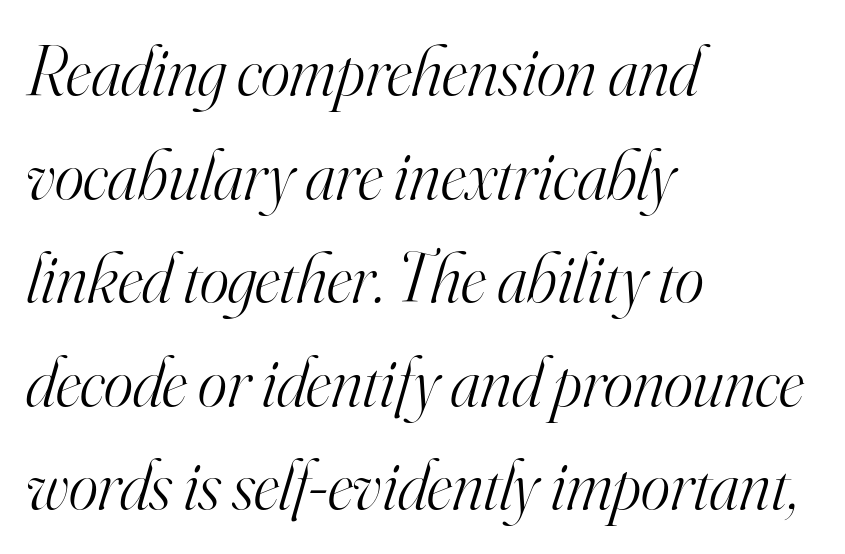
This block has exactly the height ordinary leading produces. Spacing verdict: proportional, widths tailored to each character. Each row of text sits above clean, open space. In CSS terms this would be text-align: left. The face used here is seriffed, in the tradition of book romans.
